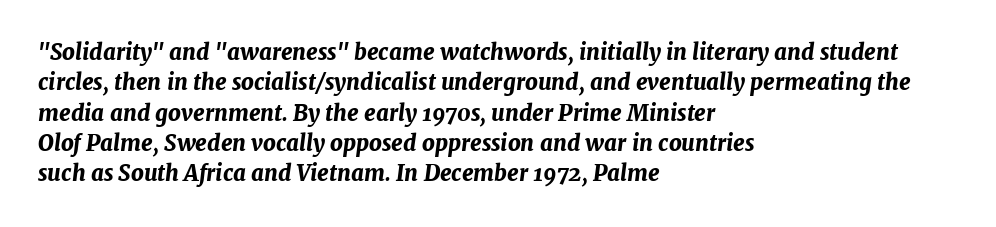
{"italic": "yes", "lean": "right", "slant_degrees": 7, "bold": "yes", "underline": "no", "align": "left", "line_spacing": "normal", "line_spacing_ratio": 1.38, "letter_spacing": "normal", "letter_spacing_em": 0.0, "glyph_px": 22}
